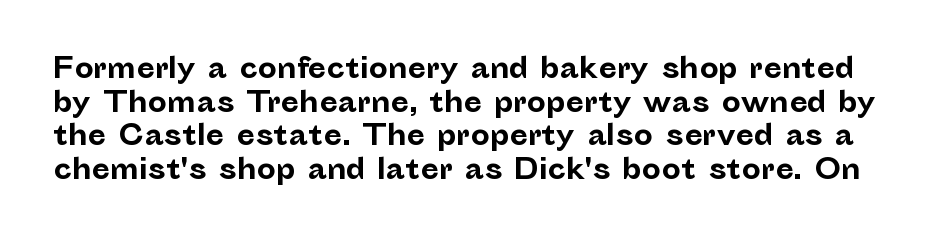
{"italic": "no", "bold": "yes", "underline": "no", "line_spacing": "normal", "line_spacing_ratio": 1.25, "letter_spacing": "normal", "letter_spacing_em": 0.0, "glyph_px": 27}
